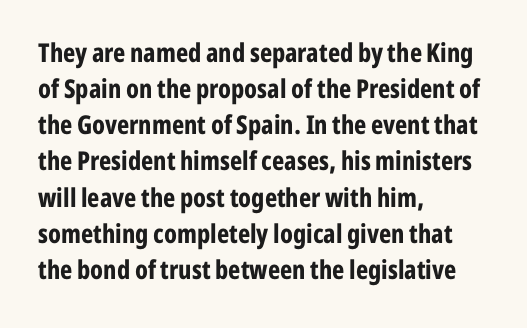
Q: Is the text bold? A: Yes.
Q: Is the text italic (slanted)? A: No, it is upright.
Q: Is the text underlined? A: No.
Q: How is the paragraph aligned? A: Left-aligned.
Q: Is the spacing between letters normal or unusually wide? A: Normal.
Q: Is the spacing between lines tight, normal or loose? A: Normal.
